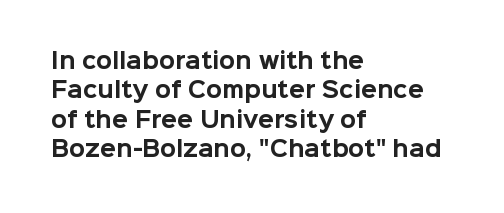
The image shows 21 px bold type, upright; set left-aligned, normal line spacing (1.4x), normal letter spacing, not underlined.
